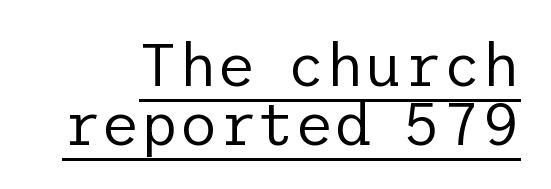
{"serif": "no", "italic": "no", "bold": "no", "weight": "regular", "width": "normal", "stroke_contrast": "low", "x_height": "medium", "underline": "yes", "line_spacing": "tight", "line_spacing_ratio": 0.98, "letter_spacing": "normal", "letter_spacing_em": 0.0, "glyph_px": 60}
